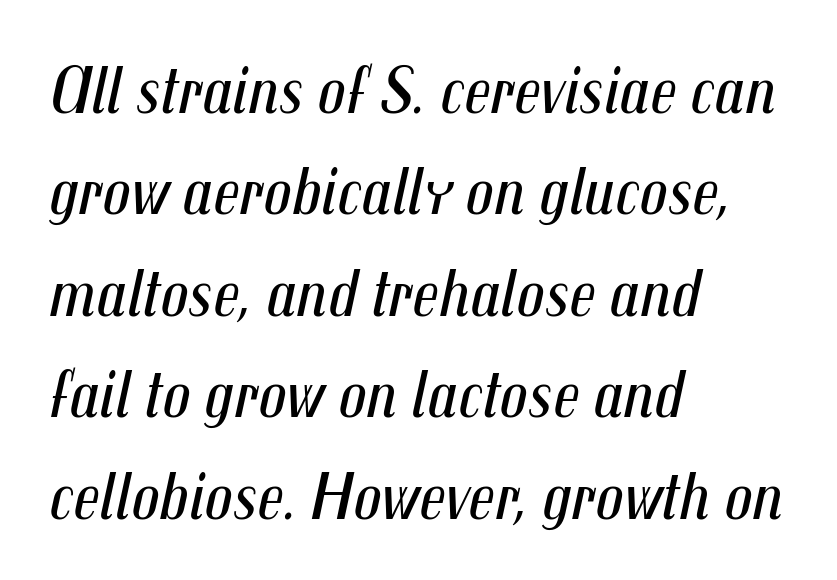
The image shows 69 px regular-weight, condensed type, italic (leaning right); set left-aligned, normal line spacing (1.47x), normal letter spacing, not underlined; medium stroke contrast and a medium x-height.
